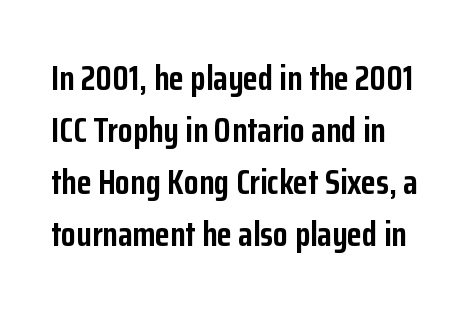
The image shows 34 px semibold, condensed sans-serif type, upright; set normal line spacing (1.53x), normal letter spacing, not underlined; low stroke contrast and a medium x-height.
